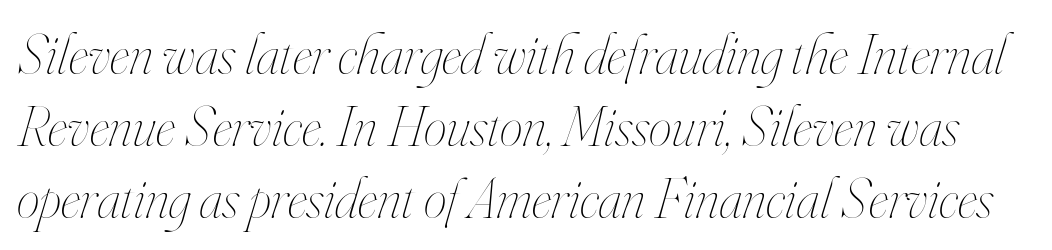
The image shows 58 px thin, condensed type, italic (leaning right); set line spacing 1.24x, normal letter spacing, not underlined; high stroke contrast and a small x-height.
